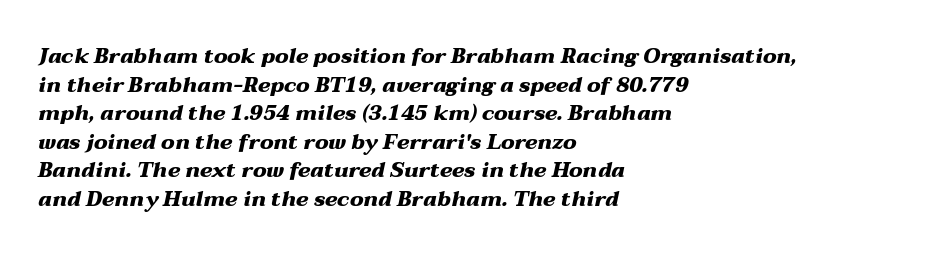
The image shows 21 px bold type, italic (leaning right); set left-aligned, normal line spacing (1.36x), normal letter spacing, not underlined.
